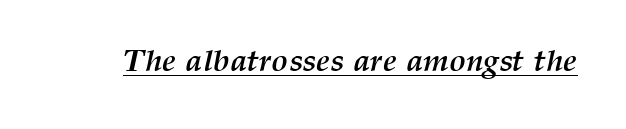
The image shows 31 px semibold type, italic (leaning right); set normal letter spacing, underlined; medium stroke contrast and a medium x-height.
